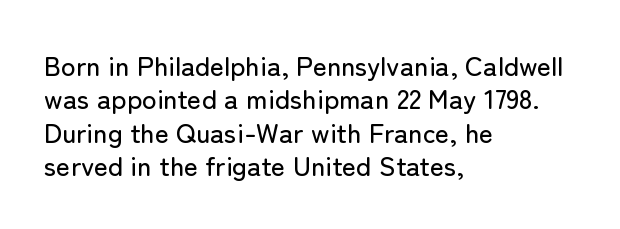
Q: Is the text italic (slanted)? A: No, it is upright.
Q: Is the text underlined? A: No.
Q: How is the paragraph aligned? A: Left-aligned.
Q: Is the spacing between letters normal or unusually wide? A: Normal.
